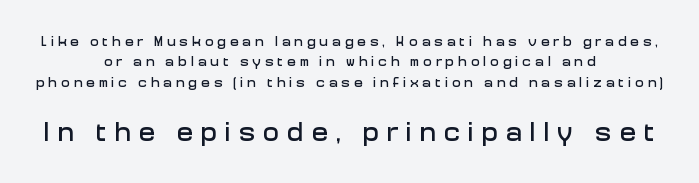
Q: Is the text italic (slanted)? A: No, it is upright.
Q: Is the text underlined? A: No.
Q: How is the paragraph aligned? A: Centered.
Q: Is the spacing between letters normal or unusually wide? A: Unusually wide.
Q: Is the spacing between lines tight, normal or loose? A: Normal.
Q: Which block of text is set in a larger size, the first (top) or the second (bottom)? A: The second (bottom) one.
